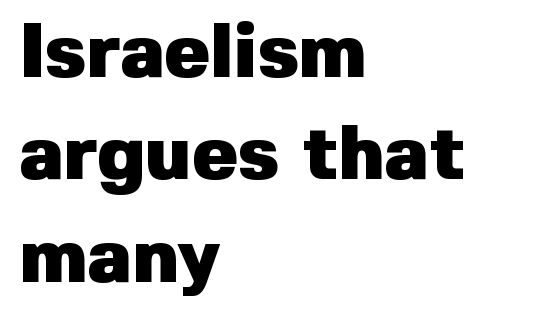
In terms of posture, this sample is upright. Any mark beneath the type? The region is blank. Nobody touched the tracking dial on this one. The strokes are fattened all the way to bold. A classic flush-left, rag-right setting is used for this passage.
